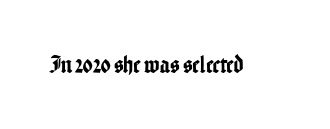
Q: Is the text italic (slanted)? A: No, it is upright.
Q: Is the text underlined? A: No.
Q: Is the spacing between letters normal or unusually wide? A: Normal.
